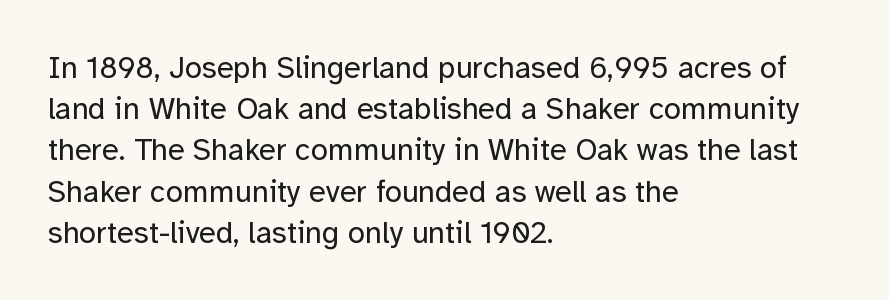
The image shows 31 px regular-weight sans-serif type, upright; set left-aligned, normal line spacing (1.33x), normal letter spacing, not underlined; low stroke contrast and a medium x-height.
